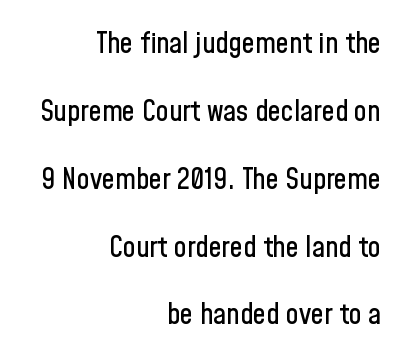
{"serif": "no", "italic": "no", "width": "condensed", "stroke_contrast": "low", "x_height": "medium", "monospaced": "no", "underline": "no", "align": "right", "line_spacing": "loose", "line_spacing_ratio": 2.34, "letter_spacing": "normal", "letter_spacing_em": 0.0, "glyph_px": 29}
